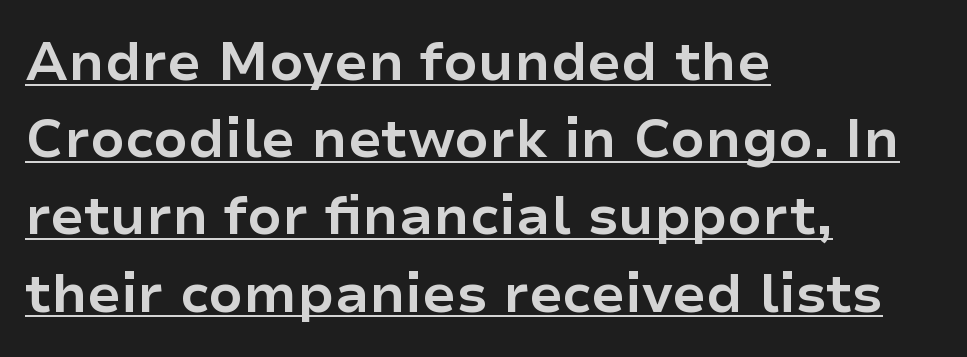
The image shows 54 px bold sans-serif type, upright; set left-aligned, normal line spacing (1.43x), normal letter spacing, underlined; low stroke contrast and a medium x-height.
